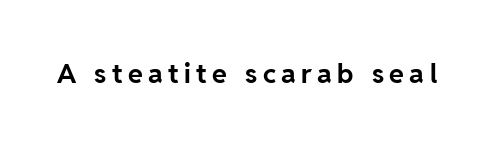
The image shows 27 px bold type, upright; set unusually wide letter spacing (+0.2 em), not underlined.
